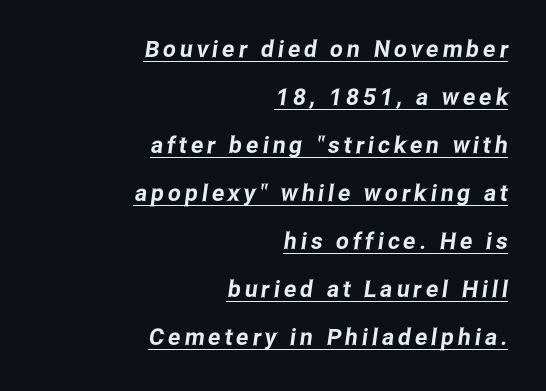
The space between consecutive lines is lavish. Notice how a bar underscores the lettering throughout. All the whitespace from short lines collects on the left.
